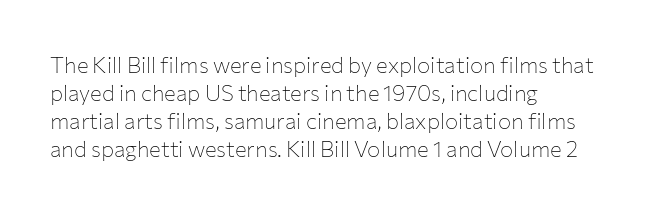
Q: Is the text bold? A: No.
Q: Is the text italic (slanted)? A: No, it is upright.
Q: Is the text underlined? A: No.
Q: How is the paragraph aligned? A: Left-aligned.
Q: Is the spacing between letters normal or unusually wide? A: Normal.
Q: Is the spacing between lines tight, normal or loose? A: Normal.
